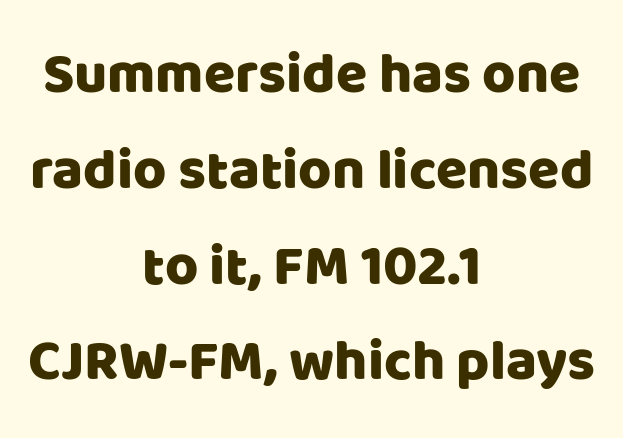
Q: Is the text italic (slanted)? A: No, it is upright.
Q: Is the typeface a serif or a sans-serif typeface? A: Sans-serif.
Q: Is the text underlined? A: No.
Q: How is the paragraph aligned? A: Centered.
Q: Is the spacing between letters normal or unusually wide? A: Normal.
Q: Is the spacing between lines tight, normal or loose? A: Normal.
Q: Width (condensed, normal, or wide)? A: Normal.
Q: Stroke contrast? A: Low.
Q: x-height? A: Large.
Q: Monospaced? A: No.
